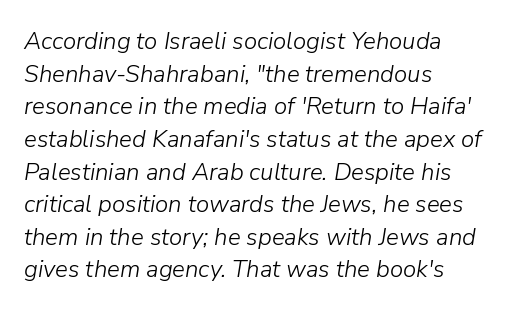
No word sits above an underline. Is the stroke heavy? The answer is a plain regular-or-lighter. This rendering leaves character spacing at its baseline value. The font's italic variant was chosen for this text. The lines are quadded left. Interline gaps are of average width in this sample.
